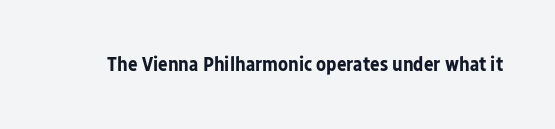
{"italic": "no", "bold": "yes", "underline": "no", "letter_spacing": "normal", "letter_spacing_em": 0.0, "glyph_px": 20}
